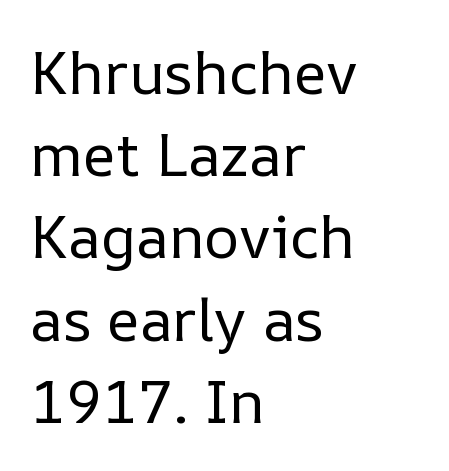
{"italic": "no", "bold": "no", "weight": "regular", "width": "normal", "stroke_contrast": "low", "x_height": "medium", "monospaced": "no", "underline": "no", "align": "left", "line_spacing": "normal", "line_spacing_ratio": 1.37, "letter_spacing": "normal", "letter_spacing_em": 0.0, "glyph_px": 60}
